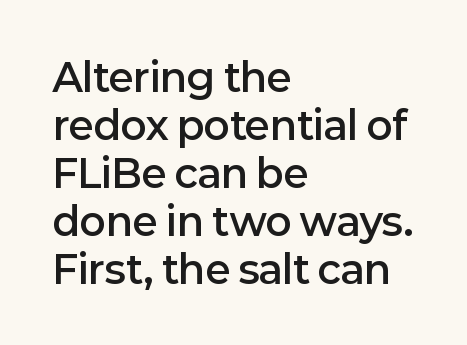
Q: Is the text bold? A: Semi-bold.
Q: Is the text italic (slanted)? A: No, it is upright.
Q: Is the typeface a serif or a sans-serif typeface? A: Sans-serif.
Q: Is the text underlined? A: No.
Q: How is the paragraph aligned? A: Left-aligned.
Q: Is the spacing between letters normal or unusually wide? A: Normal.
Q: Width (condensed, normal, or wide)? A: Normal.
Q: Stroke contrast? A: Low.
Q: x-height? A: Medium.
Q: Monospaced? A: No.
